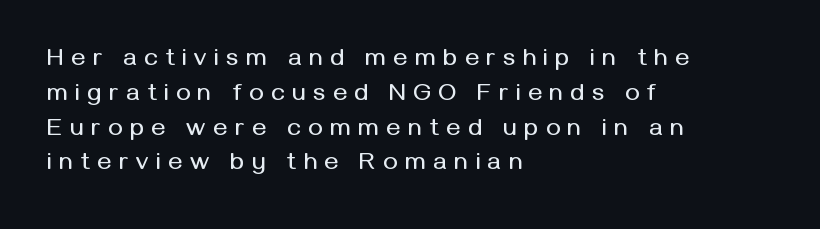
Honestly, there is no underline to notice here at all. The paragraph shown leans on its left margin. Quick note: not italic, upright. Leading matches the norm, producing a regular column. This rendering widens character spacing well past its baseline value.
